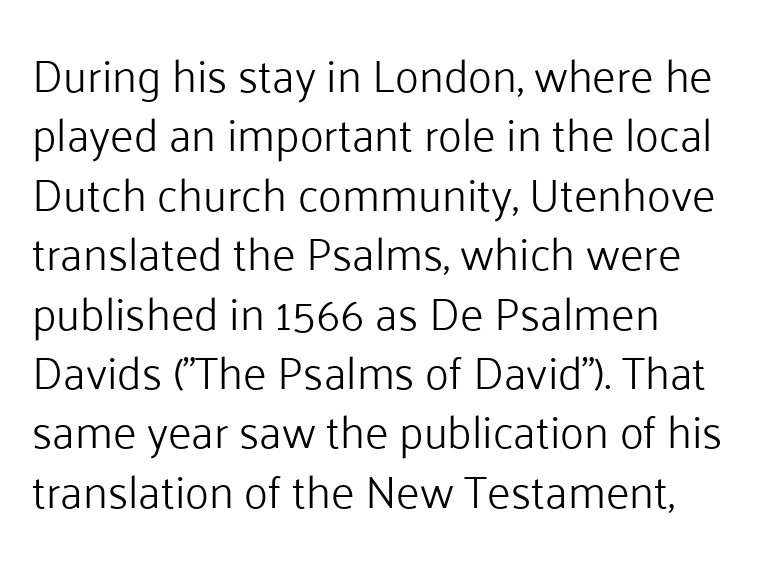
Q: Is the text bold? A: No.
Q: Is the text italic (slanted)? A: No, it is upright.
Q: Is the typeface a serif or a sans-serif typeface? A: Sans-serif.
Q: Is the text underlined? A: No.
Q: How is the paragraph aligned? A: Left-aligned.
Q: Is the spacing between letters normal or unusually wide? A: Normal.
Q: Is the spacing between lines tight, normal or loose? A: Normal.
Q: Width (condensed, normal, or wide)? A: Normal.
Q: Stroke contrast? A: Low.
Q: x-height? A: Medium.
Q: Monospaced? A: No.
